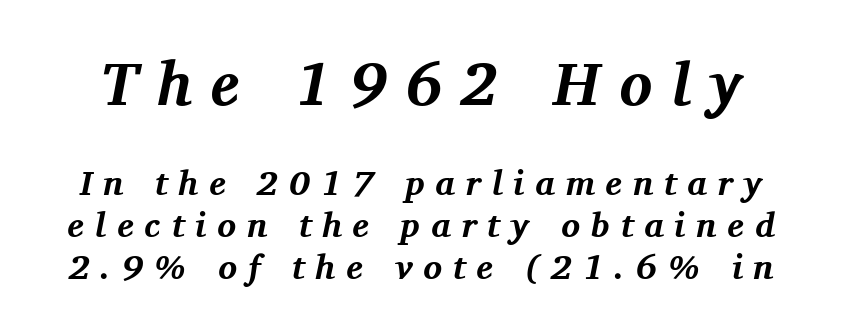
The image shows 61 px bold serif type, italic (leaning right); set line spacing 1.19x, unusually wide letter spacing (+0.31 em), not underlined; the first (top) block is 1.74x larger; medium stroke contrast and a medium x-height.
